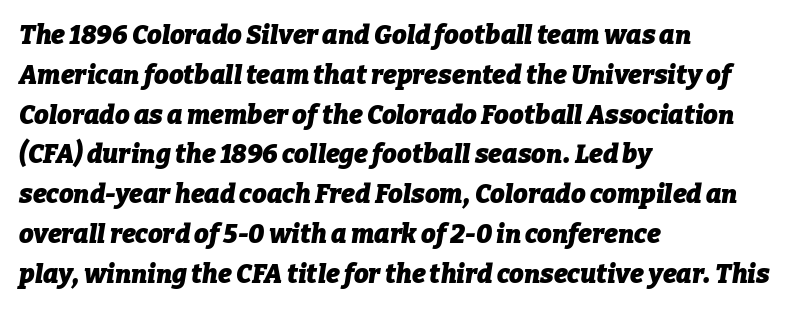
Bold? Absolutely — the strokes are thick and heavy. In terms of posture, this sample is oblique. Leading: standard. A bare baseline throughout the passage. A student would call this left alignment; a typographer would say flush left, rag right.
